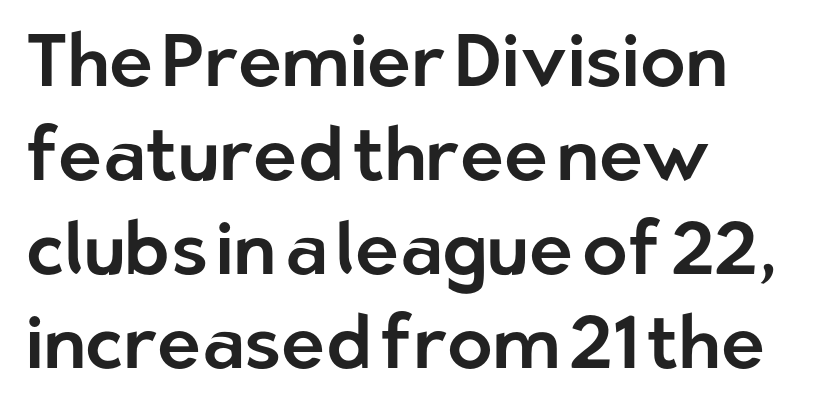
Think of a printed novel: that variable character pitch is what you see here. This sample keeps an unexceptional amount of space between lines. Rendered with straight, roman letterforms. Between one letter and the next there's only the usual sliver of space. This sample uses a sans-serif face. This rendering uses left alignment, leaving the right contour irregular.
